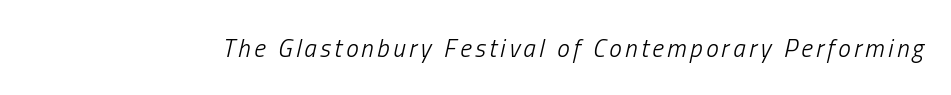
{"italic": "yes", "lean": "right", "slant_degrees": 13, "bold": "no", "underline": "no", "glyph_px": 25}
